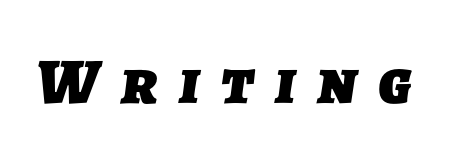
The image shows 65 px heavy sans-serif type; set unusually wide letter spacing (+0.33 em), not underlined; low stroke contrast and a medium x-height.
